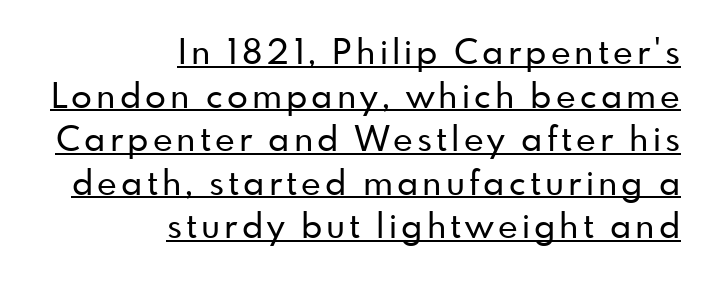
{"serif": "no", "italic": "no", "width": "normal", "stroke_contrast": "low", "x_height": "small", "monospaced": "no", "underline": "yes", "align": "right", "line_spacing": "normal", "line_spacing_ratio": 1.28, "glyph_px": 34}
